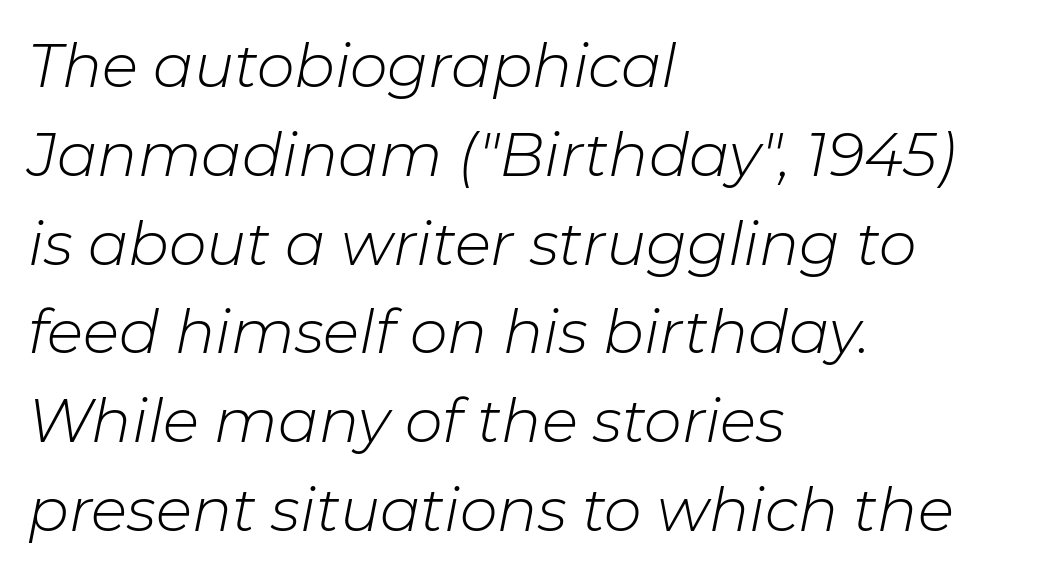
{"italic": "yes", "lean": "right", "slant_degrees": 11, "bold": "no", "weight": "light", "width": "normal", "stroke_contrast": "low", "x_height": "medium", "monospaced": "no", "underline": "no", "align": "left", "line_spacing": "normal", "line_spacing_ratio": 1.48, "letter_spacing": "normal", "letter_spacing_em": 0.0, "glyph_px": 60}
